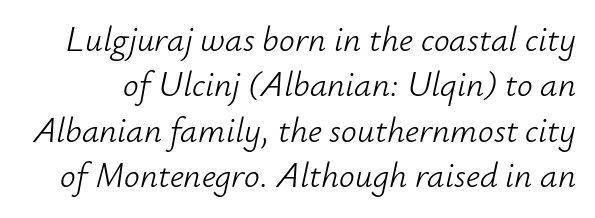
Q: Is the text bold? A: No.
Q: Is the text italic (slanted)? A: Yes, it leans right by about 12 degrees.
Q: Is the text underlined? A: No.
Q: Is the spacing between letters normal or unusually wide? A: Normal.
Q: Is the spacing between lines tight, normal or loose? A: Normal.
Q: Width (condensed, normal, or wide)? A: Normal.
Q: Stroke contrast? A: Low.
Q: x-height? A: Small.
Q: Monospaced? A: No.
